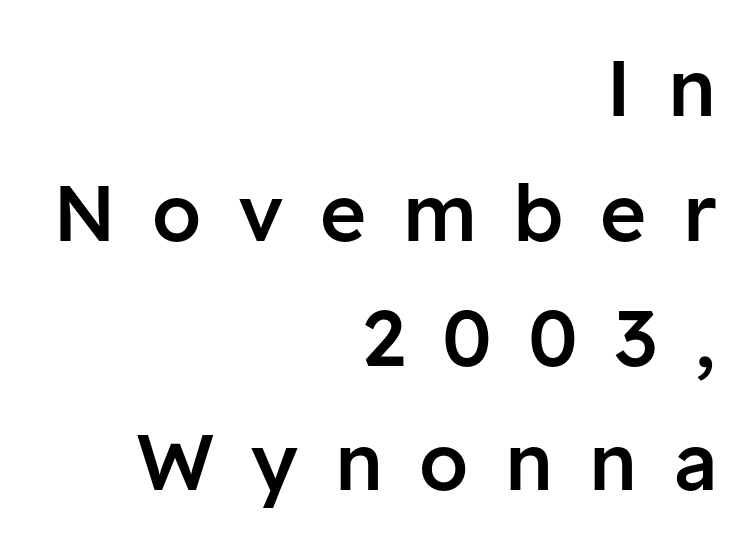
Q: Is the text bold? A: Semi-bold.
Q: Is the text italic (slanted)? A: No, it is upright.
Q: Is the typeface a serif or a sans-serif typeface? A: Sans-serif.
Q: Is the text underlined? A: No.
Q: How is the paragraph aligned? A: Right-aligned.
Q: Is the spacing between letters normal or unusually wide? A: Unusually wide.
Q: Is the spacing between lines tight, normal or loose? A: Normal.
Q: Width (condensed, normal, or wide)? A: Normal.
Q: Stroke contrast? A: Low.
Q: x-height? A: Medium.
Q: Monospaced? A: No.
